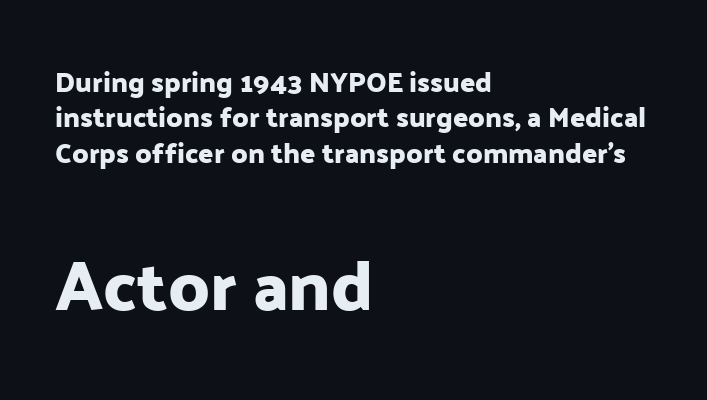
Q: Is the text italic (slanted)? A: No, it is upright.
Q: Is the typeface a serif or a sans-serif typeface? A: Sans-serif.
Q: Is the text underlined? A: No.
Q: How is the paragraph aligned? A: Left-aligned.
Q: Is the spacing between letters normal or unusually wide? A: Normal.
Q: Is the spacing between lines tight, normal or loose? A: Normal.
Q: Which block of text is set in a larger size, the first (top) or the second (bottom)? A: The second (bottom) one.
Q: Width (condensed, normal, or wide)? A: Normal.
Q: Stroke contrast? A: Low.
Q: x-height? A: Medium.
Q: Monospaced? A: No.
